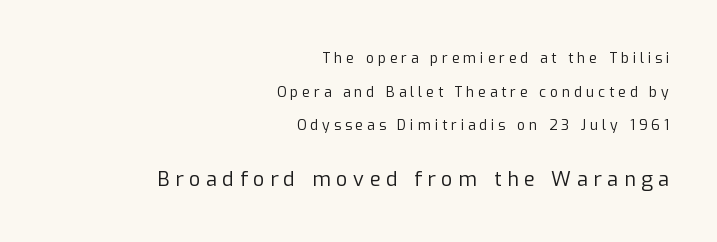
Q: Is the text bold? A: No.
Q: Is the text italic (slanted)? A: No, it is upright.
Q: Is the text underlined? A: No.
Q: How is the paragraph aligned? A: Right-aligned.
Q: Is the spacing between letters normal or unusually wide? A: Unusually wide.
Q: Is the spacing between lines tight, normal or loose? A: Loose.
Q: Which block of text is set in a larger size, the first (top) or the second (bottom)? A: The second (bottom) one.
